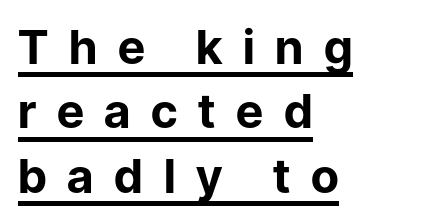
{"serif": "no", "italic": "no", "bold": "yes", "weight": "bold", "width": "normal", "stroke_contrast": "low", "x_height": "medium", "monospaced": "no", "underline": "yes", "align": "left", "line_spacing": "normal", "line_spacing_ratio": 1.37, "letter_spacing": "wide", "letter_spacing_em": 0.44, "glyph_px": 47}
